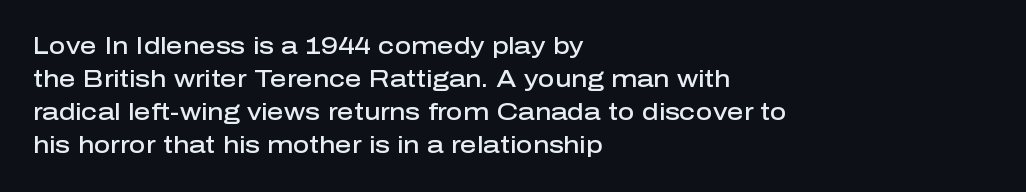
Q: Is the text bold? A: Semi-bold.
Q: Is the text italic (slanted)? A: No, it is upright.
Q: Is the text underlined? A: No.
Q: How is the paragraph aligned? A: Left-aligned.
Q: Is the spacing between letters normal or unusually wide? A: Normal.
Q: Is the spacing between lines tight, normal or loose? A: Normal.
